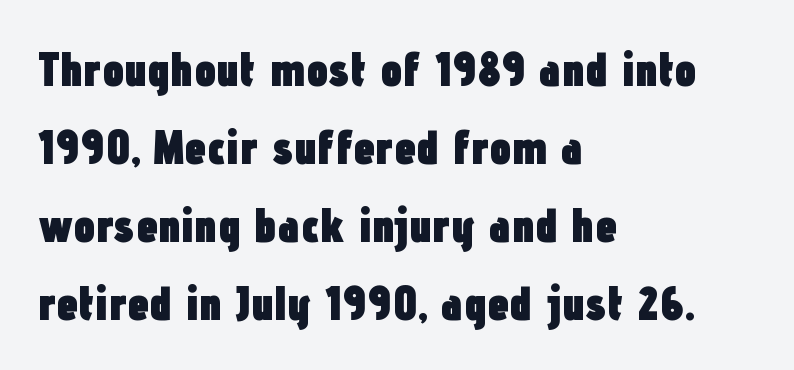
The image shows 49 px heavy, condensed sans-serif type, upright; set left-aligned, normal line spacing (1.59x), normal letter spacing, not underlined; low stroke contrast and a medium x-height.
